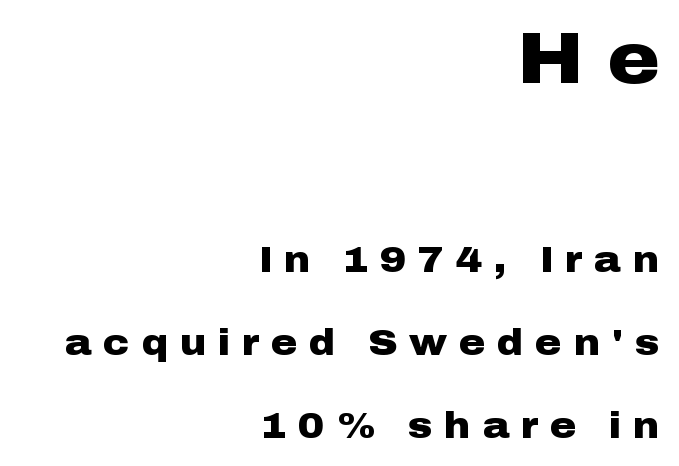
The image shows 71 px heavy, wide sans-serif type, upright; set right-aligned, loose line spacing (2.3x), unusually wide letter spacing (+0.33 em), not underlined; the first (top) block is 1.97x larger; low stroke contrast and a medium x-height.
